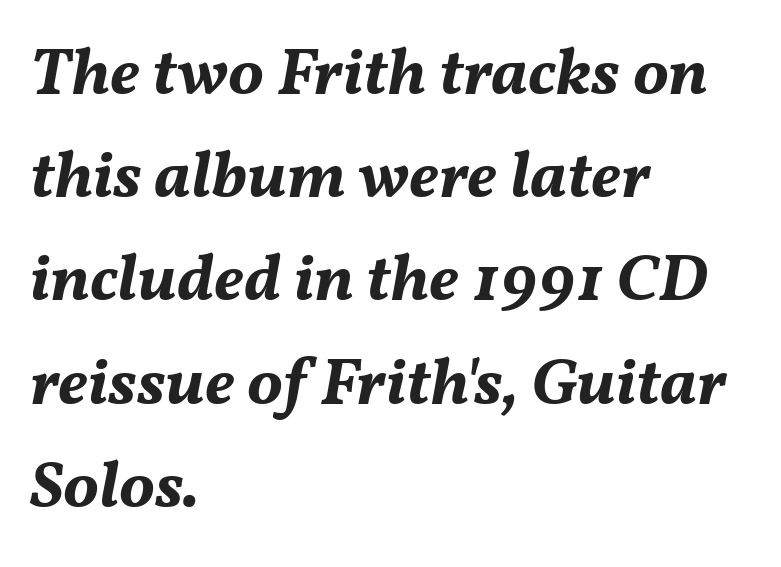
{"italic": "yes", "lean": "right", "slant_degrees": 11, "bold": "yes", "weight": "bold", "width": "normal", "stroke_contrast": "medium", "x_height": "medium", "monospaced": "no", "underline": "no", "align": "left", "line_spacing": "normal", "line_spacing_ratio": 1.54, "letter_spacing": "normal", "letter_spacing_em": 0.0, "glyph_px": 67}
